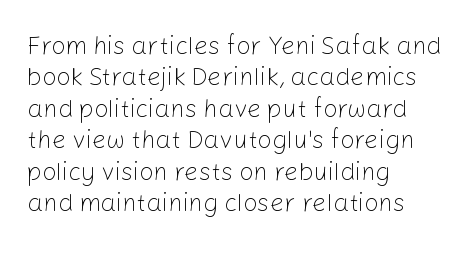
The image shows 25 px text type, upright; set left-aligned, normal line spacing (1.26x), normal letter spacing, not underlined.
